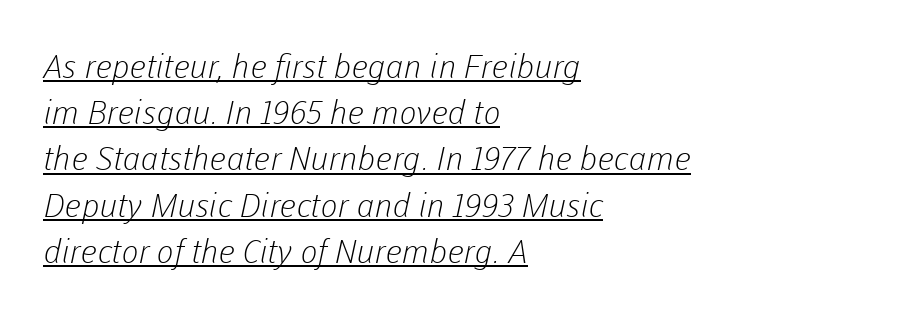
Q: Is the text bold? A: No.
Q: Is the typeface a serif or a sans-serif typeface? A: Sans-serif.
Q: Is the text underlined? A: Yes.
Q: How is the paragraph aligned? A: Left-aligned.
Q: Is the spacing between letters normal or unusually wide? A: Normal.
Q: Is the spacing between lines tight, normal or loose? A: Normal.
Q: Width (condensed, normal, or wide)? A: Normal.
Q: Stroke contrast? A: Low.
Q: x-height? A: Medium.
Q: Monospaced? A: No.
